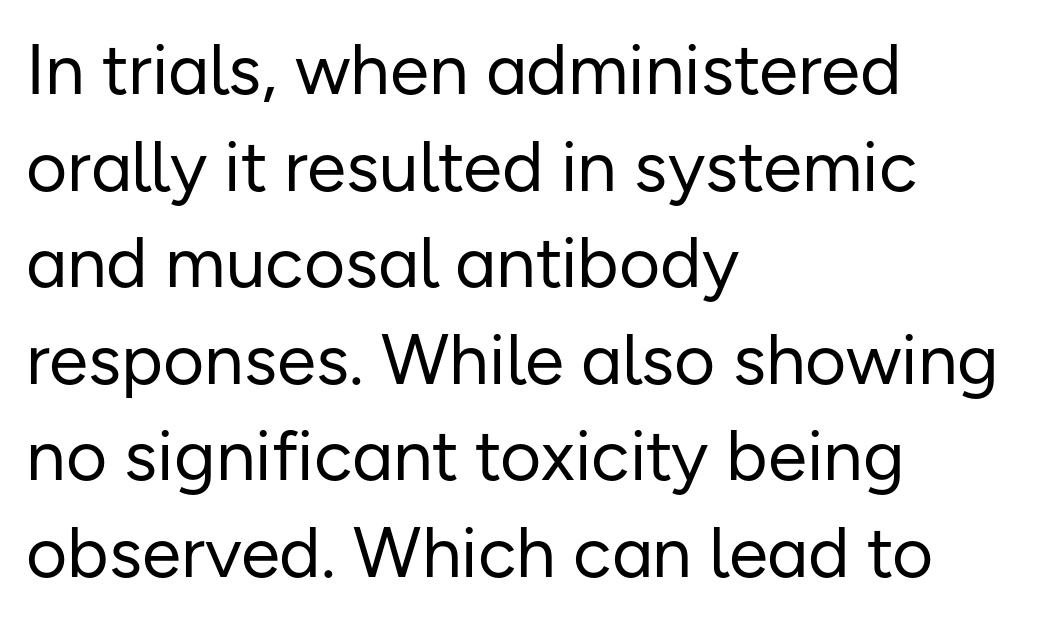
Q: Is the text bold? A: No.
Q: Is the text italic (slanted)? A: No, it is upright.
Q: Is the typeface a serif or a sans-serif typeface? A: Sans-serif.
Q: Is the text underlined? A: No.
Q: How is the paragraph aligned? A: Left-aligned.
Q: Is the spacing between letters normal or unusually wide? A: Normal.
Q: Is the spacing between lines tight, normal or loose? A: Normal.
Q: Width (condensed, normal, or wide)? A: Normal.
Q: Stroke contrast? A: Low.
Q: x-height? A: Medium.
Q: Monospaced? A: No.
